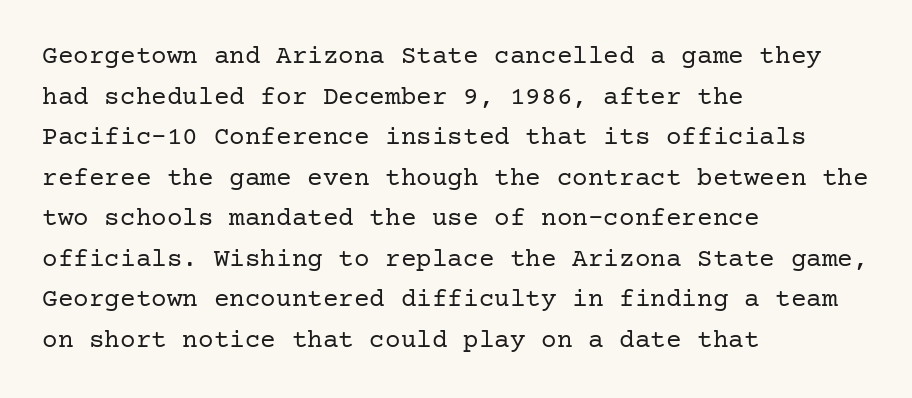
The zone under the glyphs is completely vacant. Letters have the restrained weight of plain body copy at most. Line beginnings align vertically; line endings do not. The gaps between neighbouring characters are ordinary and unremarkable.
